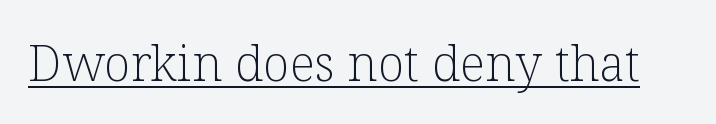
{"serif": "yes", "italic": "no", "bold": "no", "weight": "light", "width": "normal", "stroke_contrast": "low", "x_height": "medium", "monospaced": "no", "underline": "yes", "letter_spacing": "normal", "letter_spacing_em": 0.0, "glyph_px": 49}
